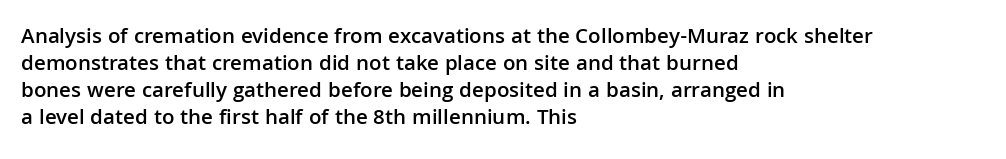
Q: Is the text bold? A: Semi-bold.
Q: Is the text italic (slanted)? A: No, it is upright.
Q: Is the text underlined? A: No.
Q: How is the paragraph aligned? A: Left-aligned.
Q: Is the spacing between letters normal or unusually wide? A: Normal.
